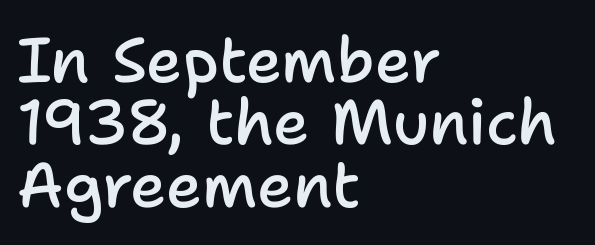
Q: Is the text bold? A: Semi-bold.
Q: Is the text italic (slanted)? A: No, it is upright.
Q: Is the typeface a serif or a sans-serif typeface? A: Sans-serif.
Q: Is the text underlined? A: No.
Q: How is the paragraph aligned? A: Left-aligned.
Q: Is the spacing between letters normal or unusually wide? A: Normal.
Q: Is the spacing between lines tight, normal or loose? A: Tight.
Q: Width (condensed, normal, or wide)? A: Normal.
Q: Stroke contrast? A: Low.
Q: x-height? A: Medium.
Q: Monospaced? A: No.
